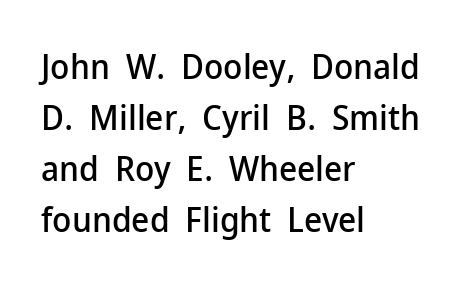
Each row of text sits above clean, open space. Honestly, the row spacing looks completely unremarkable. The rag falls on the right side of this text block. The passage shown is typed in a proportional face where columns would drift.
